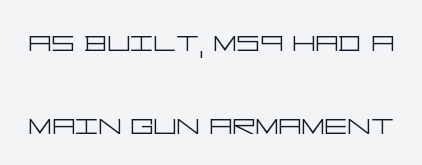
The image shows 36 px light, wide sans-serif type, upright; set loose line spacing (2.31x), normal letter spacing, not underlined; low stroke contrast and a large x-height.
